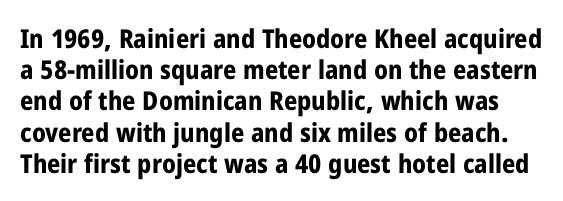
Only glyphs here, with clear space below each row. Weight check: bold — yes, fully. The letters stand upright; this is a roman face. The face used here is rendered with its standard letterfit.
